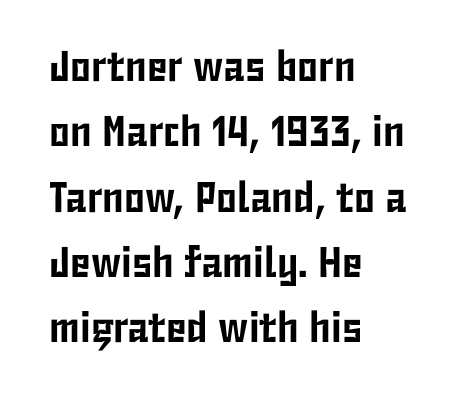
The face used here is rendered with its standard letterfit. Just letters on the line, the space beneath them empty. Looks like regular typesetting: each glyph gets only the width it needs. Each new line begins a customary step beneath the previous one. A student would call this left alignment; a typographer would say flush left, rag right. The font's upright variant was chosen for this text.
